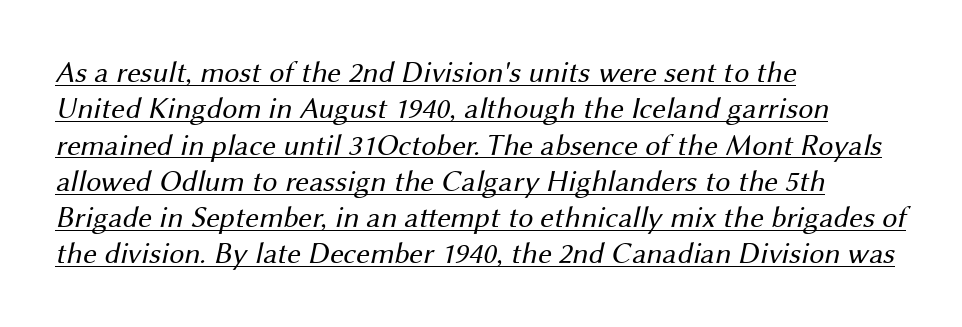
{"serif": "no", "bold": "no", "weight": "regular", "width": "normal", "stroke_contrast": "medium", "x_height": "medium", "monospaced": "no", "underline": "yes", "align": "left", "line_spacing_ratio": 1.21, "letter_spacing": "normal", "letter_spacing_em": 0.0, "glyph_px": 30}
